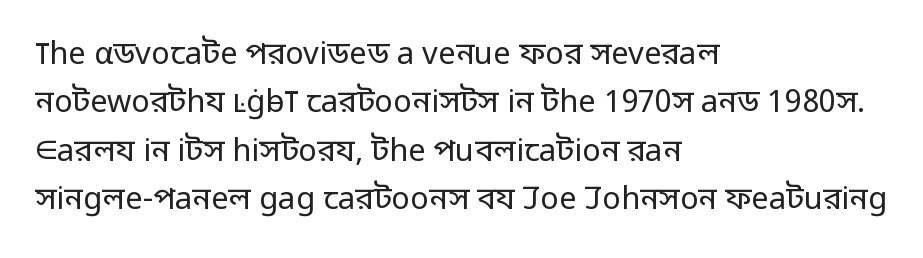
The letters advance in unequal steps, a hallmark of proportional type. Notice how the stems are strictly vertical — no italics here. Rule under the text: the space is simply empty. Quick note: interline space is typical. In CSS terms this would be text-align: left.
